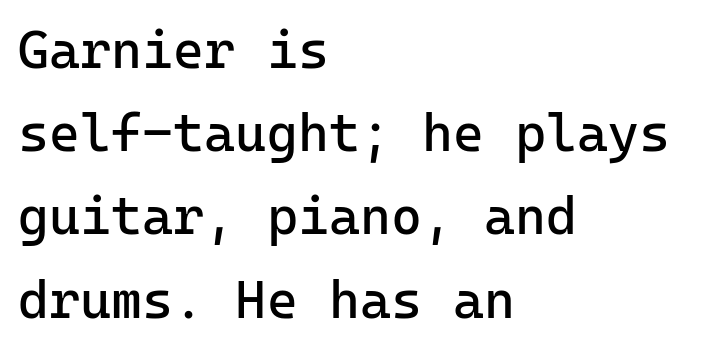
Q: Is the text bold? A: No.
Q: Is the text italic (slanted)? A: No, it is upright.
Q: Is the typeface a serif or a sans-serif typeface? A: Sans-serif.
Q: Is the text underlined? A: No.
Q: How is the paragraph aligned? A: Left-aligned.
Q: Is the spacing between letters normal or unusually wide? A: Normal.
Q: Is the spacing between lines tight, normal or loose? A: Normal.
Q: Width (condensed, normal, or wide)? A: Normal.
Q: Stroke contrast? A: Low.
Q: x-height? A: Medium.
Q: Monospaced? A: Yes.
